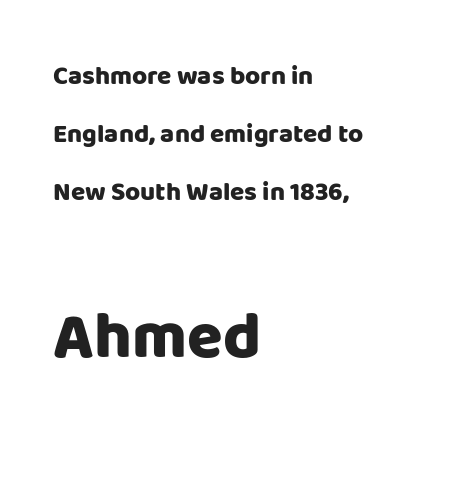
The font family rendered here belongs to the sans-serif group. Notice the wide empty band between every row — that's loose leading. The rendering uses natural spacing where letterforms have individual widths. Does the copy run flush right? No — it runs flush left.
